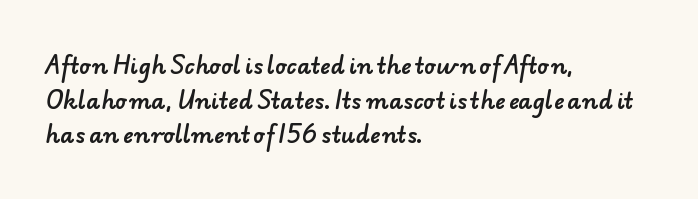
The image shows 22 px text type; set left-aligned, normal line spacing (1.57x), normal letter spacing, not underlined.
